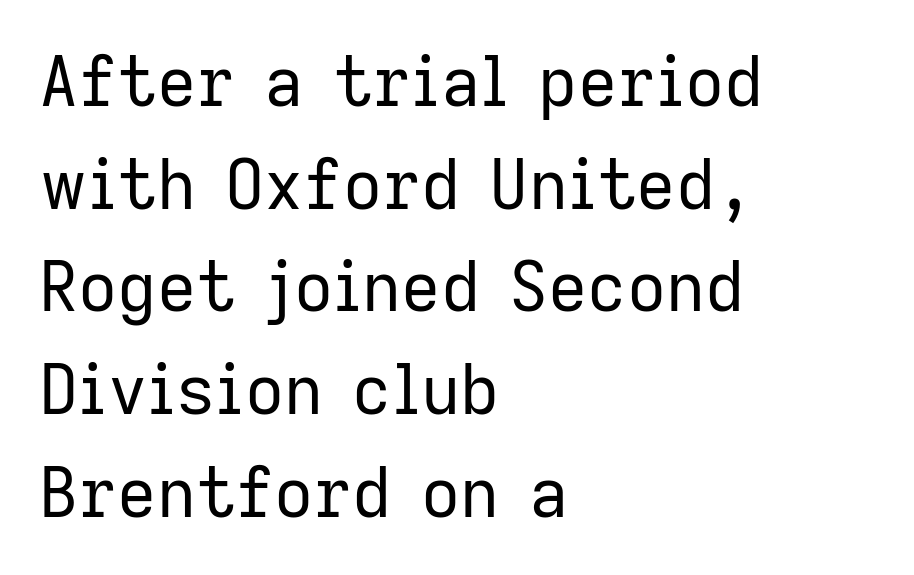
{"serif": "no", "italic": "no", "bold": "no", "weight": "regular", "width": "normal", "stroke_contrast": "low", "x_height": "medium", "monospaced": "no", "underline": "no", "align": "left", "line_spacing": "normal", "line_spacing_ratio": 1.51, "letter_spacing": "normal", "letter_spacing_em": 0.0, "glyph_px": 68}
